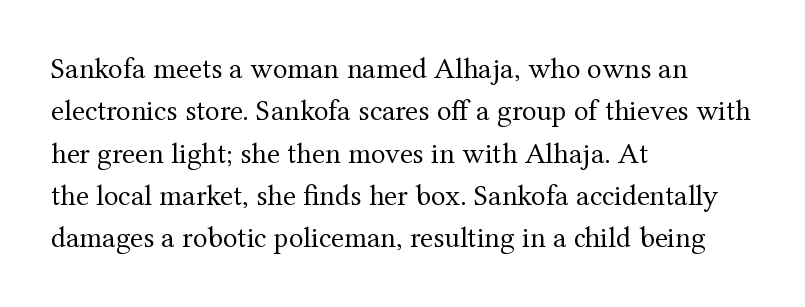
The image shows 30 px regular-weight serif type, upright; set left-aligned, normal line spacing (1.41x), normal letter spacing, not underlined; medium stroke contrast and a medium x-height.
